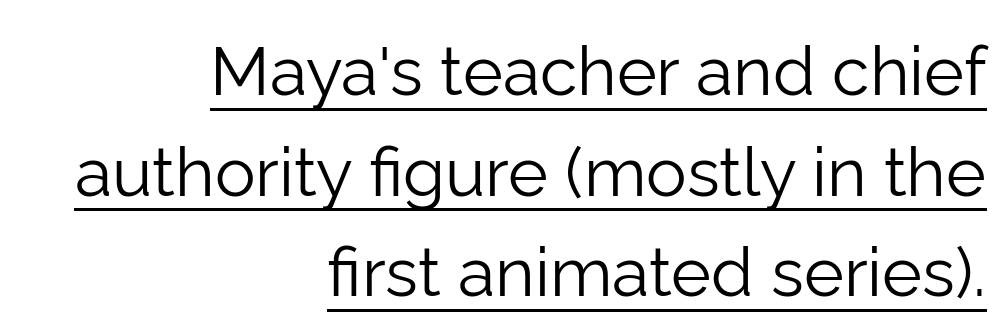
Q: Is the text bold? A: No.
Q: Is the text italic (slanted)? A: No, it is upright.
Q: Is the typeface a serif or a sans-serif typeface? A: Sans-serif.
Q: Is the text underlined? A: Yes.
Q: How is the paragraph aligned? A: Right-aligned.
Q: Is the spacing between letters normal or unusually wide? A: Normal.
Q: Is the spacing between lines tight, normal or loose? A: Normal.
Q: Width (condensed, normal, or wide)? A: Normal.
Q: Stroke contrast? A: Low.
Q: x-height? A: Medium.
Q: Monospaced? A: No.
